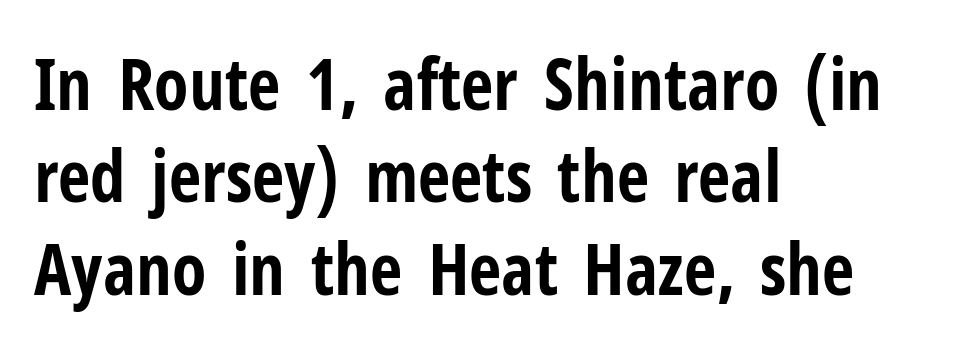
{"serif": "no", "italic": "no", "bold": "yes", "weight": "bold", "width": "condensed", "stroke_contrast": "low", "x_height": "medium", "monospaced": "no", "underline": "no", "align": "left", "line_spacing": "normal", "line_spacing_ratio": 1.3, "letter_spacing": "normal", "letter_spacing_em": 0.0, "glyph_px": 71}
